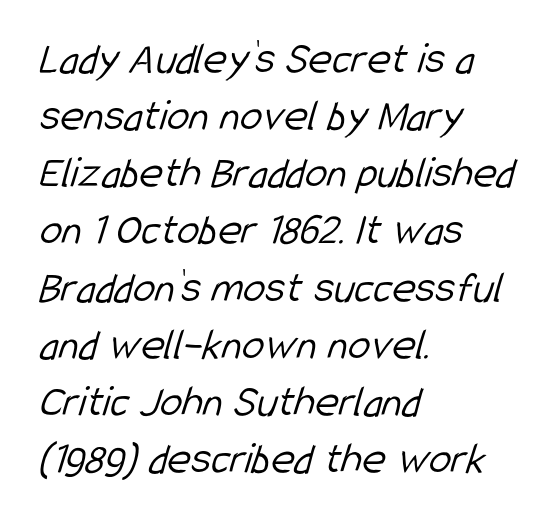
The designer went with a sans here, leaving each stem footless. The gaps between neighbouring characters are ordinary and unremarkable. The font sits on the lighter half of the weight spectrum, regular included. Typeset ragged right — the left edge is the straight one.
